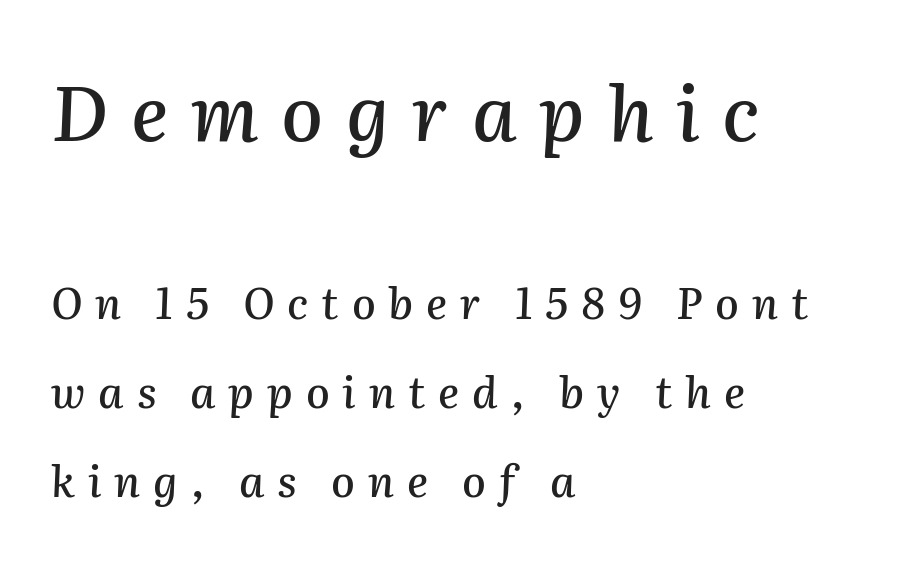
The image shows 76 px text type, italic (leaning right); set left-aligned, loose line spacing (2.06x), unusually wide letter spacing (+0.3 em), not underlined; the first (top) block is 1.77x larger; medium stroke contrast and a medium x-height.
